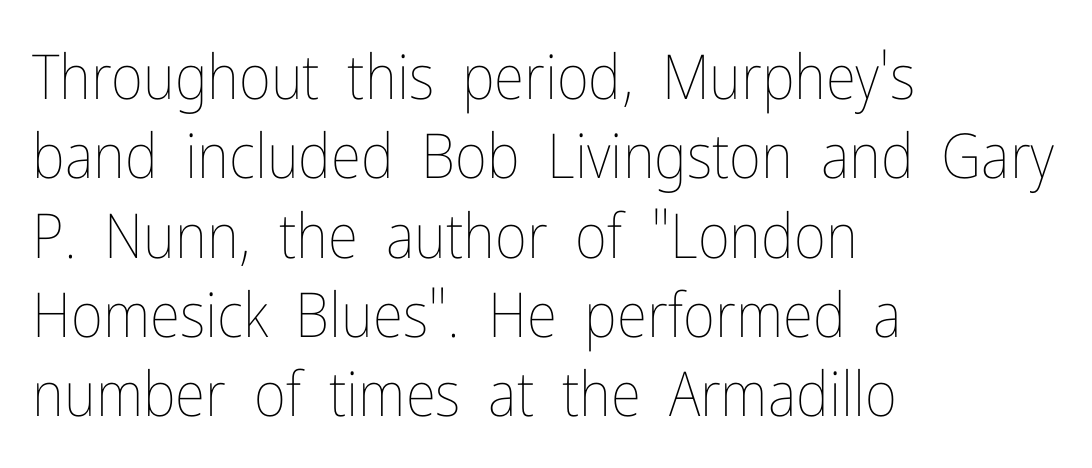
A roman cut, with each character standing at attention. Proportional: the letters do not fall into vertical columns. Letter spacing: default. Letters rest on an invisible, unmarked baseline. The lines are quadded left. The strokes are not fattened; the text isn't bold.
